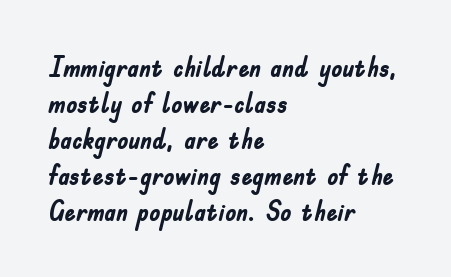
The image shows 28 px semibold, condensed sans-serif type; set left-aligned, normal line spacing (1.29x), normal letter spacing, not underlined; low stroke contrast and a small x-height.
